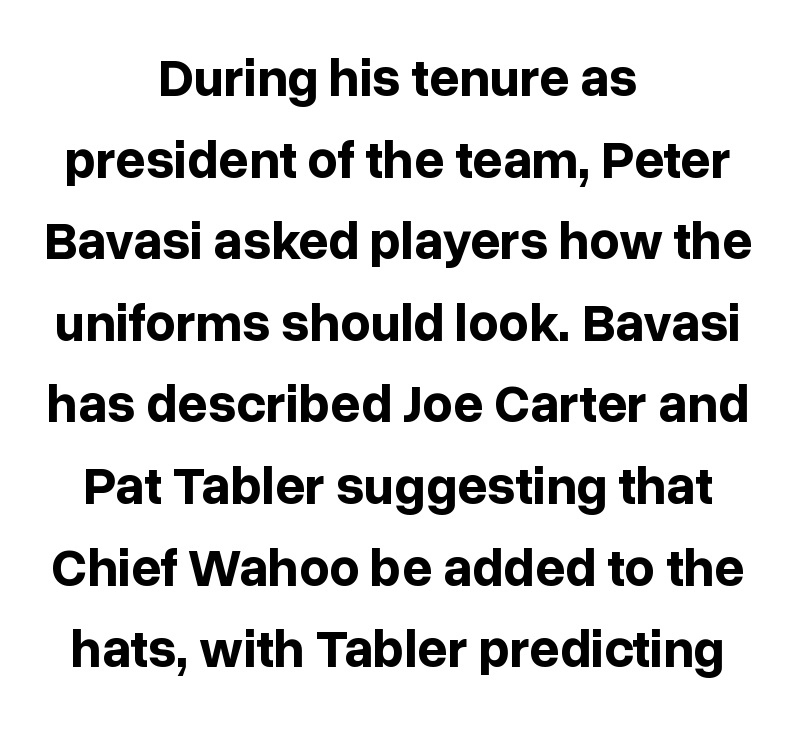
The image shows 53 px bold sans-serif type, upright; set centered, normal line spacing (1.54x), normal letter spacing, not underlined; low stroke contrast and a medium x-height.
